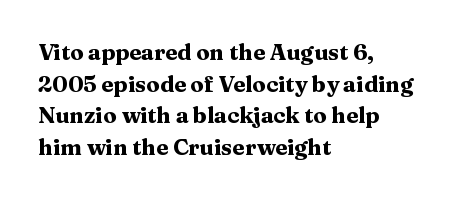
Q: Is the text bold? A: Yes.
Q: Is the text italic (slanted)? A: No, it is upright.
Q: Is the text underlined? A: No.
Q: How is the paragraph aligned? A: Left-aligned.
Q: Is the spacing between letters normal or unusually wide? A: Normal.
Q: Is the spacing between lines tight, normal or loose? A: Normal.
